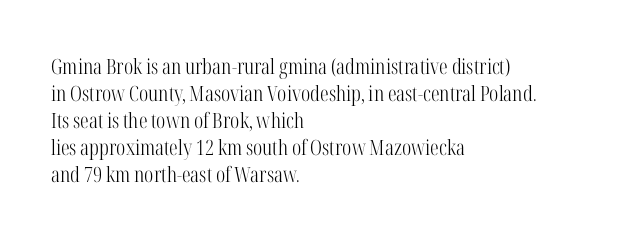
{"italic": "no", "bold": "no", "underline": "no", "align": "left", "line_spacing": "normal", "line_spacing_ratio": 1.29, "letter_spacing": "normal", "letter_spacing_em": 0.0, "glyph_px": 21}
